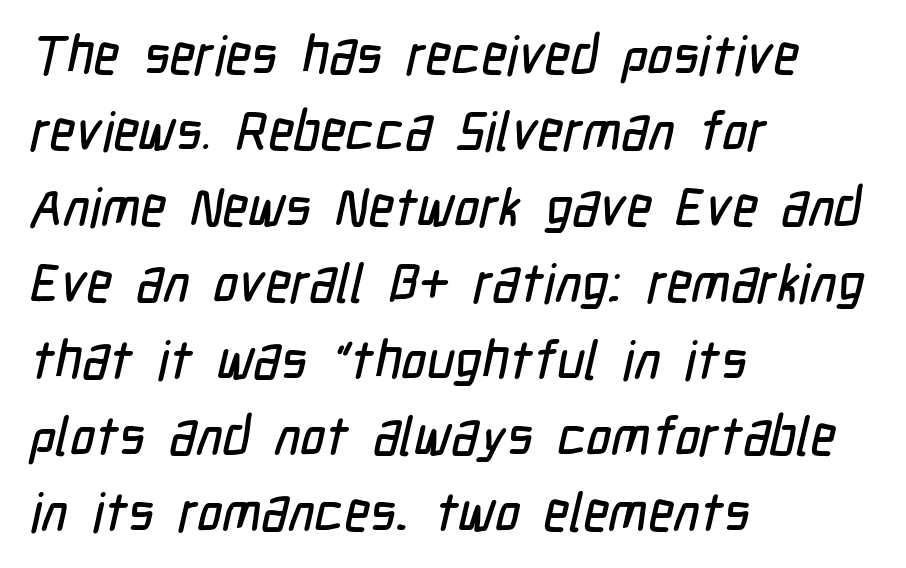
The tracking reads as untouched default to a designer's eye. This block has exactly the height ordinary leading produces. The typeface chosen for these lines omits serifs. Casual observation: everything's shoved over to the left. The rendering uses natural spacing where letterforms have individual widths. The passage shown is not underscored anywhere.
